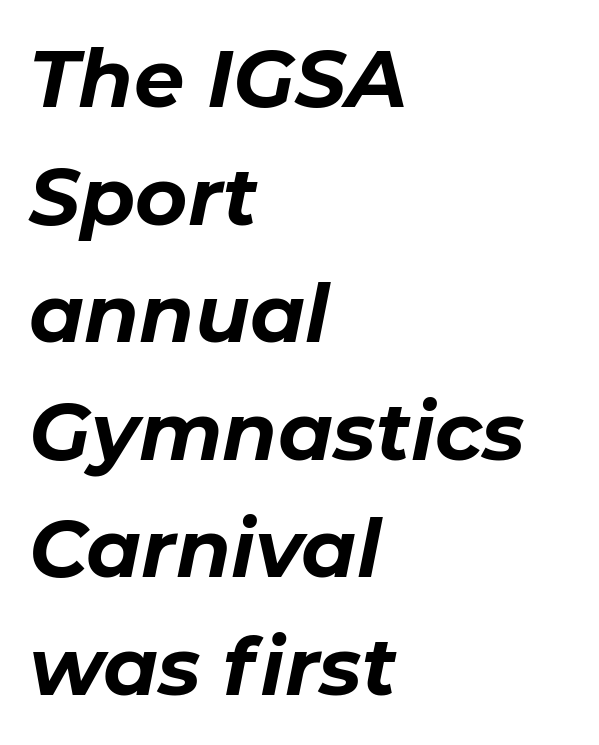
Q: Is the text bold? A: Yes.
Q: Is the text italic (slanted)? A: Yes, it leans right by about 11 degrees.
Q: Is the text underlined? A: No.
Q: How is the paragraph aligned? A: Left-aligned.
Q: Is the spacing between letters normal or unusually wide? A: Normal.
Q: Is the spacing between lines tight, normal or loose? A: Normal.
Q: Width (condensed, normal, or wide)? A: Normal.
Q: Stroke contrast? A: Low.
Q: x-height? A: Medium.
Q: Monospaced? A: No.
